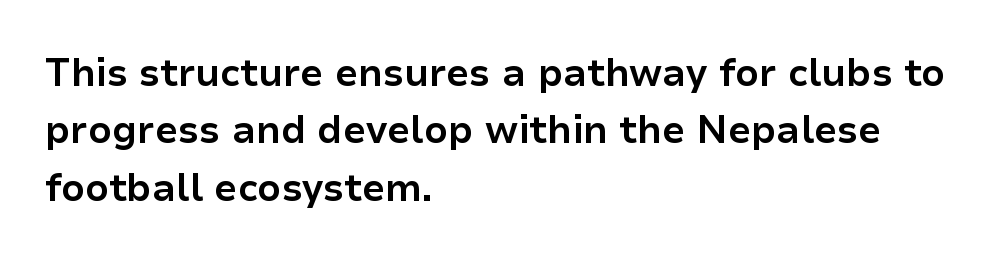
{"serif": "no", "italic": "no", "bold": "yes", "weight": "bold", "width": "normal", "stroke_contrast": "low", "x_height": "medium", "monospaced": "no", "underline": "no", "align": "left", "line_spacing": "normal", "line_spacing_ratio": 1.51, "letter_spacing": "normal", "letter_spacing_em": 0.0, "glyph_px": 38}
